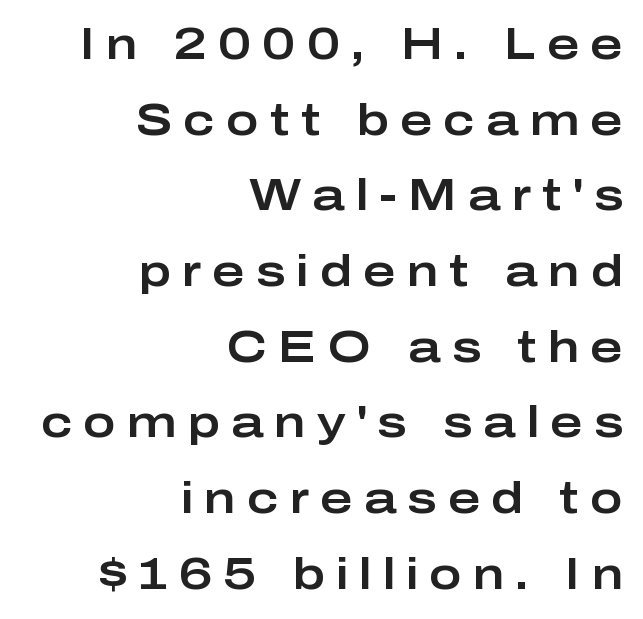
Letter spacing: wide. Grotesque or geometric, the face here clearly has no serifs. Here the designer chose a conventional face with non-uniform glyph widths. Line endings align vertically; line beginnings do not. Clear beneath every line of the passage.
